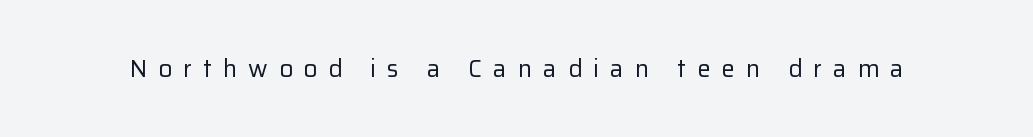
{"italic": "no", "bold": "no", "underline": "no", "letter_spacing": "wide", "letter_spacing_em": 0.46, "glyph_px": 24}
